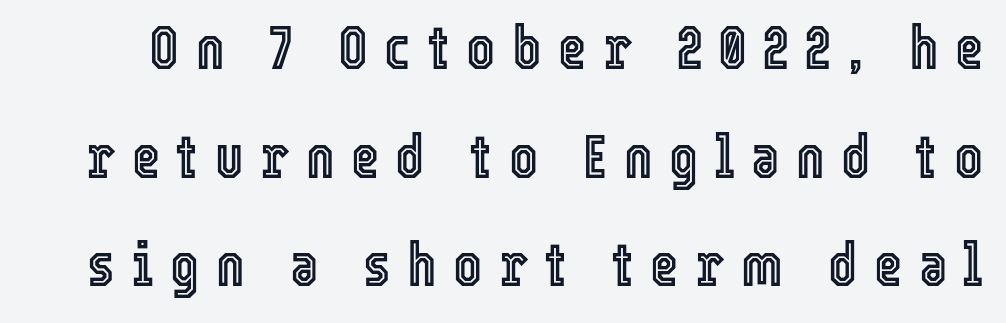
{"italic": "no", "width": "condensed", "x_height": "medium", "monospaced": "no", "underline": "no", "line_spacing_ratio": 1.78, "letter_spacing": "wide", "letter_spacing_em": 0.27, "glyph_px": 61}
